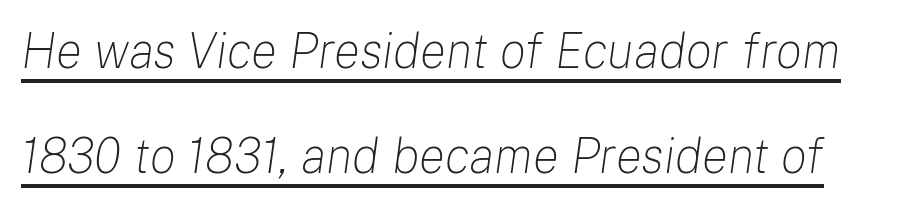
Q: Is the text bold? A: No.
Q: Is the text italic (slanted)? A: Yes, it leans right by about 8 degrees.
Q: Is the text underlined? A: Yes.
Q: Is the spacing between letters normal or unusually wide? A: Normal.
Q: Is the spacing between lines tight, normal or loose? A: Loose.
Q: Width (condensed, normal, or wide)? A: Normal.
Q: Stroke contrast? A: Low.
Q: x-height? A: Medium.
Q: Monospaced? A: No.
